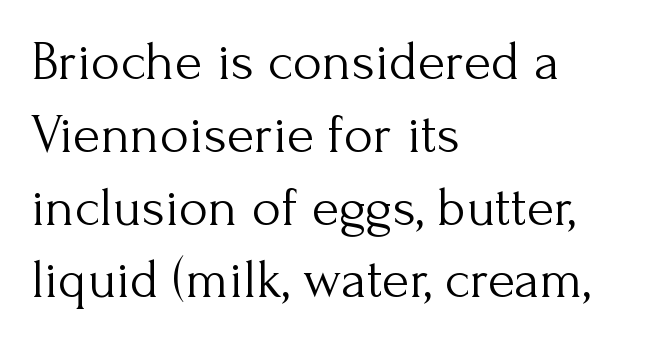
{"serif": "yes", "italic": "no", "bold": "no", "weight": "light", "width": "normal", "stroke_contrast": "medium", "x_height": "small", "monospaced": "no", "underline": "no", "align": "left", "line_spacing": "normal", "line_spacing_ratio": 1.3, "letter_spacing": "normal", "letter_spacing_em": 0.0, "glyph_px": 56}
